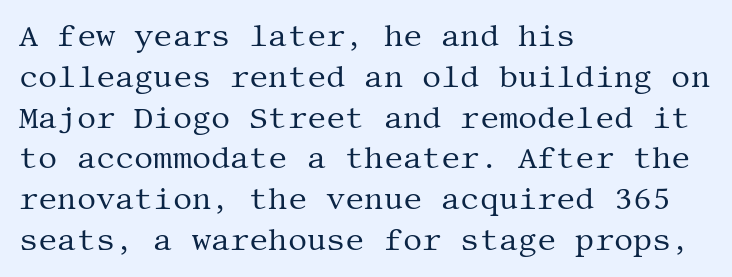
Q: Is the text bold? A: No.
Q: Is the text italic (slanted)? A: No, it is upright.
Q: Is the typeface a serif or a sans-serif typeface? A: Serif.
Q: Is the text underlined? A: No.
Q: How is the paragraph aligned? A: Left-aligned.
Q: Is the spacing between letters normal or unusually wide? A: Normal.
Q: Is the spacing between lines tight, normal or loose? A: Normal.
Q: Width (condensed, normal, or wide)? A: Normal.
Q: Stroke contrast? A: Medium.
Q: x-height? A: Large.
